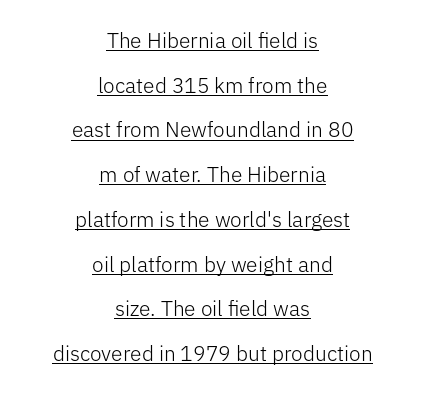
Think standard paragraph weight, or any step lighter than that. The typography opts for an upright posture over an oblique one. Reading down the column, the eye jumps a long way to each next line. Decoration check: the copy is underlined.
